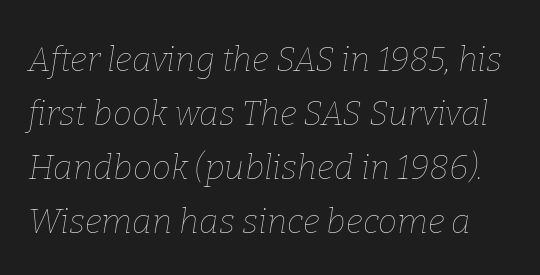
{"italic": "yes", "lean": "right", "slant_degrees": 9, "bold": "no", "weight": "thin", "width": "normal", "stroke_contrast": "low", "x_height": "medium", "monospaced": "no", "underline": "no", "line_spacing": "normal", "line_spacing_ratio": 1.59, "letter_spacing": "normal", "letter_spacing_em": 0.0, "glyph_px": 34}
